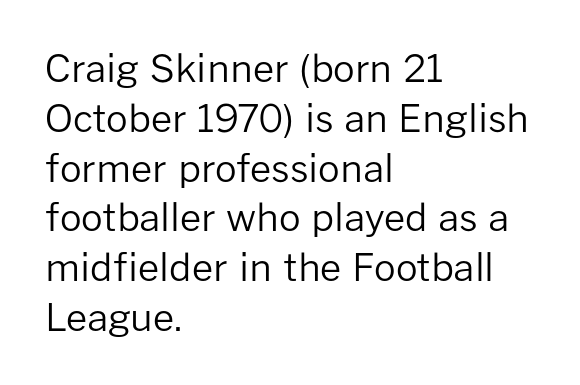
Q: Is the text bold? A: No.
Q: Is the text italic (slanted)? A: No, it is upright.
Q: Is the typeface a serif or a sans-serif typeface? A: Sans-serif.
Q: Is the text underlined? A: No.
Q: How is the paragraph aligned? A: Left-aligned.
Q: Is the spacing between letters normal or unusually wide? A: Normal.
Q: Is the spacing between lines tight, normal or loose? A: Normal.
Q: Width (condensed, normal, or wide)? A: Normal.
Q: Stroke contrast? A: Low.
Q: x-height? A: Medium.
Q: Monospaced? A: No.
